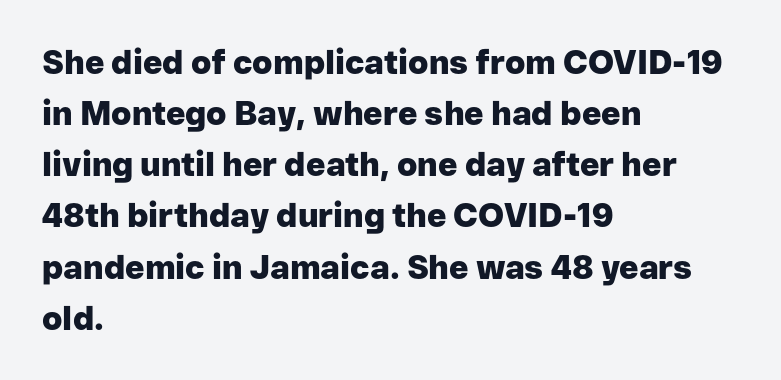
Q: Is the text bold? A: Yes.
Q: Is the text italic (slanted)? A: No, it is upright.
Q: Is the typeface a serif or a sans-serif typeface? A: Sans-serif.
Q: Is the text underlined? A: No.
Q: How is the paragraph aligned? A: Left-aligned.
Q: Is the spacing between letters normal or unusually wide? A: Normal.
Q: Is the spacing between lines tight, normal or loose? A: Normal.
Q: Width (condensed, normal, or wide)? A: Normal.
Q: Stroke contrast? A: Low.
Q: x-height? A: Medium.
Q: Monospaced? A: No.
